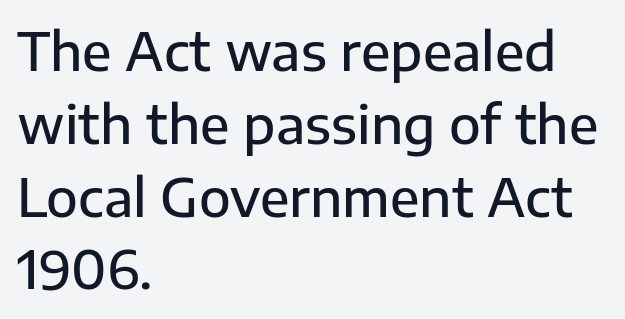
{"serif": "no", "italic": "no", "bold": "semi", "weight": "semibold", "width": "normal", "stroke_contrast": "low", "x_height": "medium", "monospaced": "no", "underline": "no", "align": "left", "line_spacing": "normal", "line_spacing_ratio": 1.4, "letter_spacing": "normal", "letter_spacing_em": 0.0, "glyph_px": 52}
